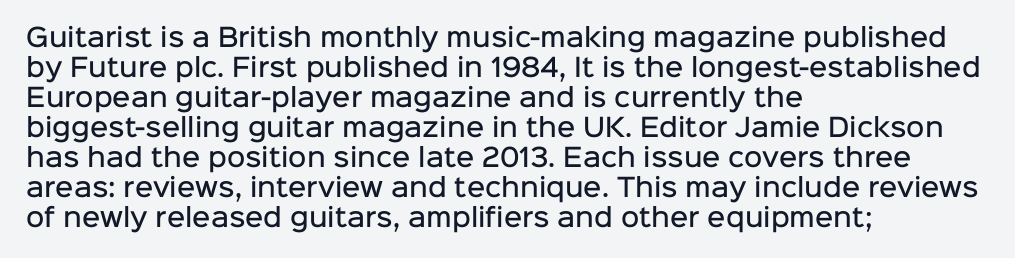
{"italic": "no", "bold": "semi", "underline": "no", "align": "left", "line_spacing_ratio": 1.2, "letter_spacing": "normal", "letter_spacing_em": 0.0, "glyph_px": 25}
